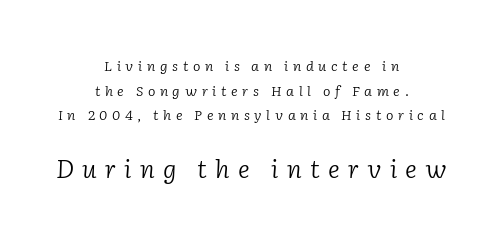
{"italic": "yes", "lean": "right", "slant_degrees": 2, "bold": "no", "underline": "no", "align": "center", "line_spacing_ratio": 1.76, "letter_spacing": "wide", "letter_spacing_em": 0.33, "larger_block": "second", "size_ratio": 1.79, "glyph_px": 25}
